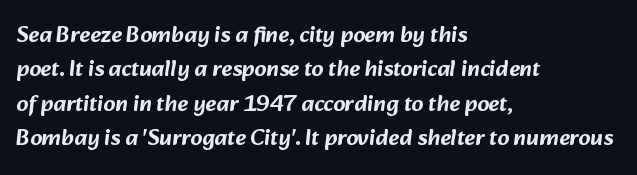
The image shows 23 px text type; set left-aligned, normal line spacing (1.49x), normal letter spacing, not underlined.
